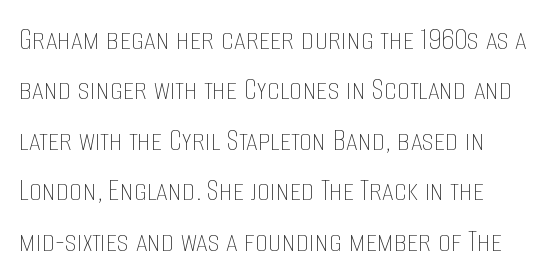
This rendering features lettering with no underline. Regarding leading, the lines here are spaced in the standard way. The typography opts for an upright posture over an oblique one. The passage shown is typed in a proportional face where columns would drift. Does extra space separate the letters? No, they use regular spacing. These glyphs show unthickened strokes, regular width or finer.
